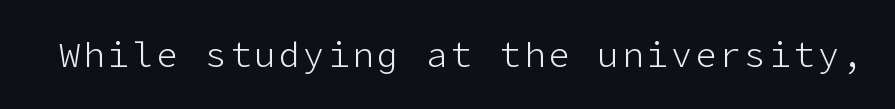
Ascenders rise straight up at ninety degrees. Check the space under the baseline: it is left empty. Ink coverage per letter is moderate at most. The designer went with a sans here, leaving each stem footless.
